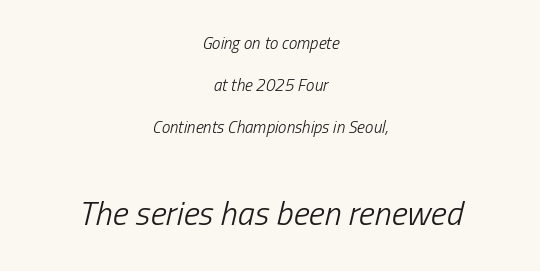
The image shows 34 px light, condensed type, italic (leaning right); set centered, loose line spacing (2.48x), normal letter spacing, not underlined; the second (bottom) block is 2.0x larger; low stroke contrast and a medium x-height.
